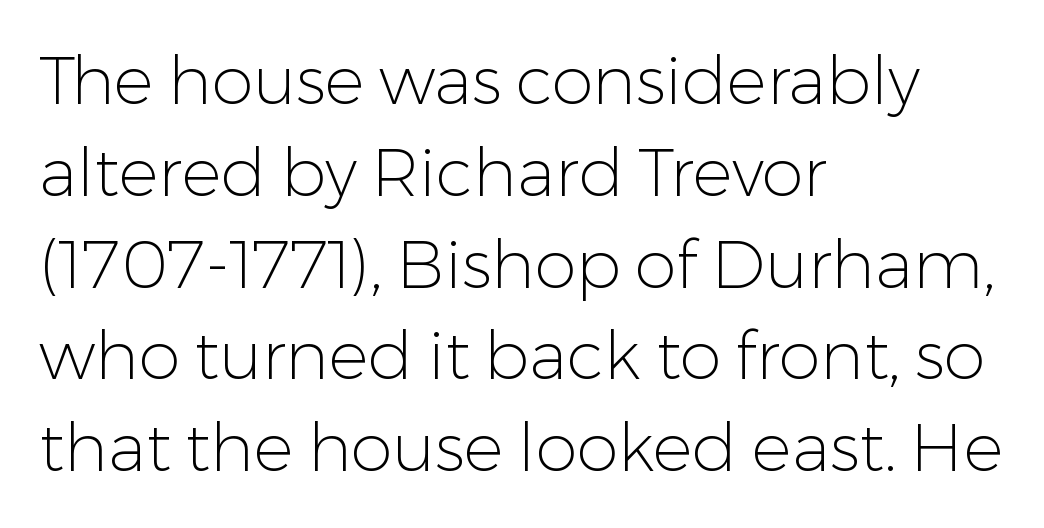
The font sits on the lighter half of the weight spectrum, regular included. Compared with a centered layout, this one pins lines to the left instead. You could call the tracking neutral — neither tight nor loose. Type without underlining.
